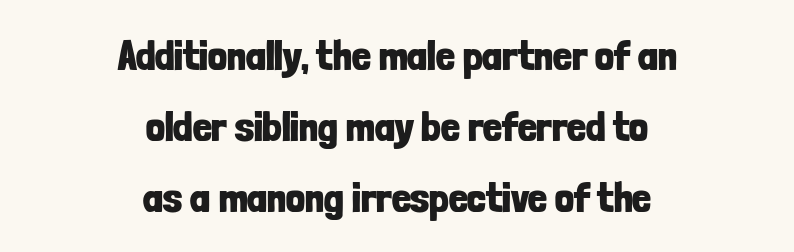
Heavy-handed strokes throughout: this text is bold. Honestly, the letter spacing is just normal — you wouldn't notice it. Line starts and ends both wander, symmetrically. The vertical gap from one line to the next is medium. This sample uses an upright cut, with every glyph sitting square on the baseline.
